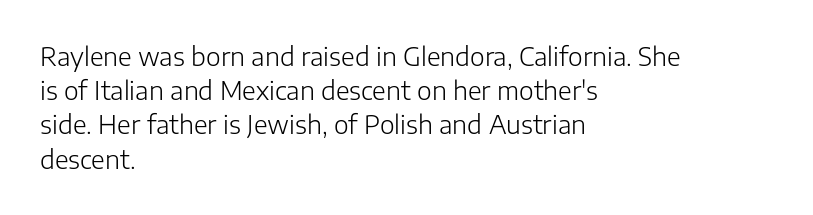
{"italic": "no", "bold": "no", "underline": "no", "align": "left", "line_spacing": "normal", "line_spacing_ratio": 1.37, "letter_spacing": "normal", "letter_spacing_em": 0.0, "glyph_px": 25}
